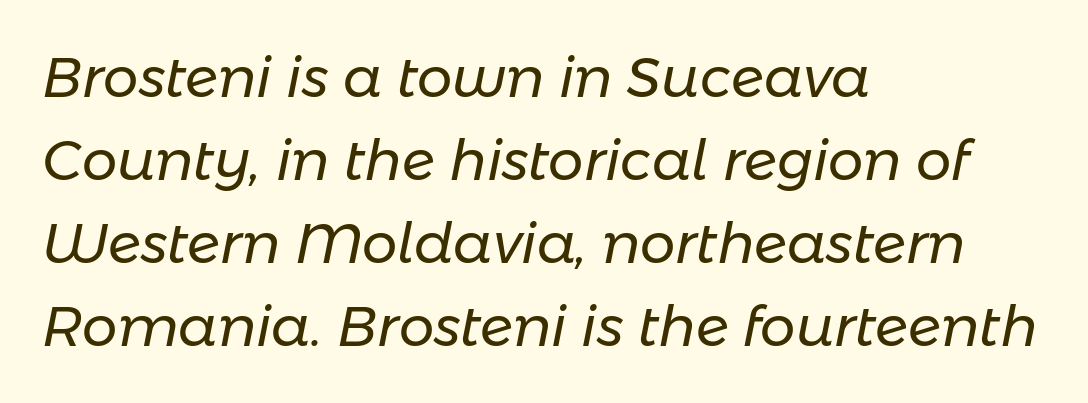
{"italic": "yes", "lean": "right", "slant_degrees": 11, "bold": "no", "weight": "regular", "width": "normal", "stroke_contrast": "low", "x_height": "medium", "monospaced": "no", "underline": "no", "align": "left", "line_spacing": "normal", "line_spacing_ratio": 1.48, "letter_spacing": "normal", "letter_spacing_em": 0.0, "glyph_px": 56}
